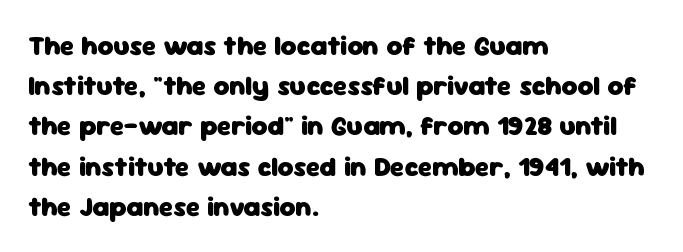
The image shows 27 px bold type, upright; set left-aligned, normal line spacing (1.49x), normal letter spacing, not underlined.
